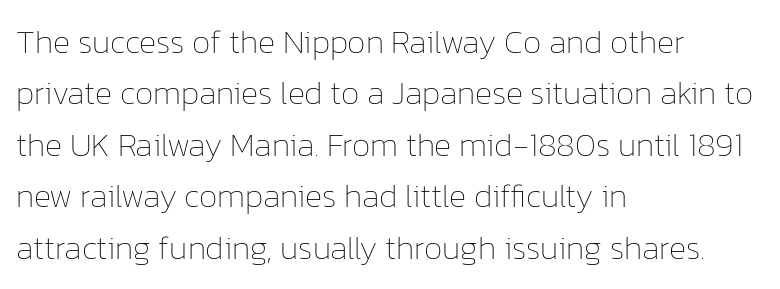
The image shows 33 px thin type, upright; set left-aligned, normal line spacing (1.56x), normal letter spacing, not underlined; low stroke contrast and a medium x-height.
